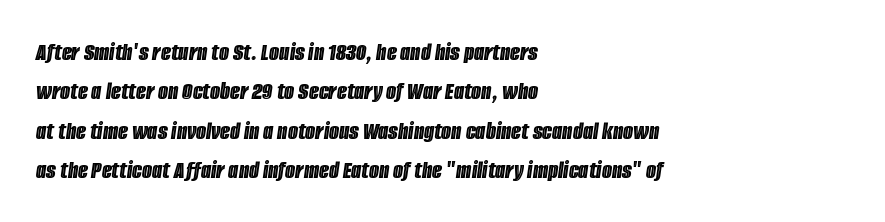
Q: Is the text italic (slanted)? A: Yes, it leans right by about 8 degrees.
Q: Is the text underlined? A: No.
Q: How is the paragraph aligned? A: Left-aligned.
Q: Is the spacing between letters normal or unusually wide? A: Normal.
Q: Is the spacing between lines tight, normal or loose? A: Normal.
